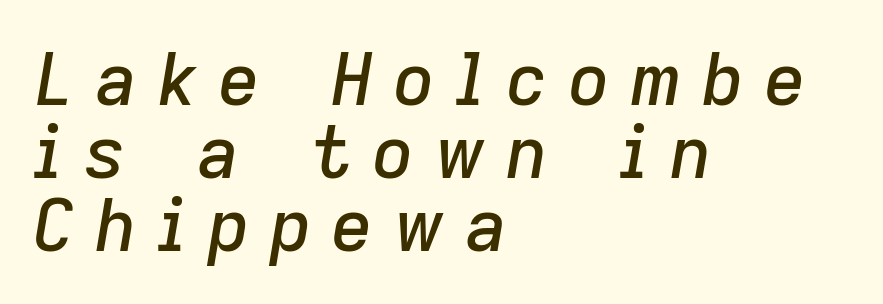
{"italic": "yes", "lean": "right", "slant_degrees": 9, "width": "normal", "stroke_contrast": "low", "x_height": "medium", "monospaced": "no", "underline": "no", "align": "left", "line_spacing": "tight", "line_spacing_ratio": 1.0, "letter_spacing": "wide", "letter_spacing_em": 0.27, "glyph_px": 73}
